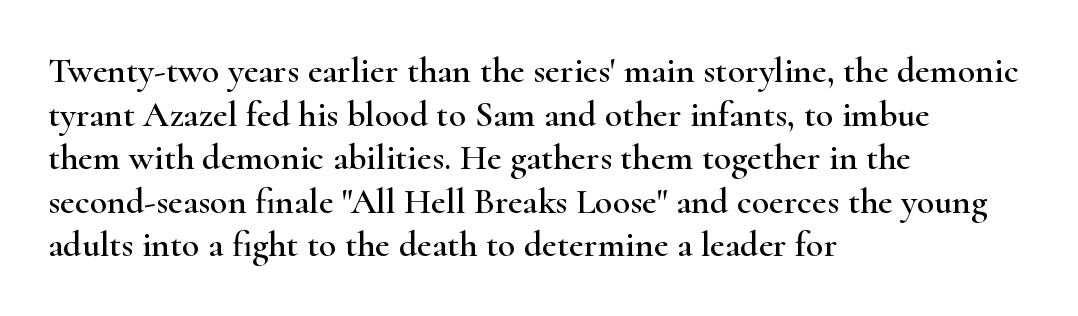
The image shows 36 px wide serif type, upright; set left-aligned, line spacing 1.21x, normal letter spacing, not underlined; high stroke contrast and a small x-height.
